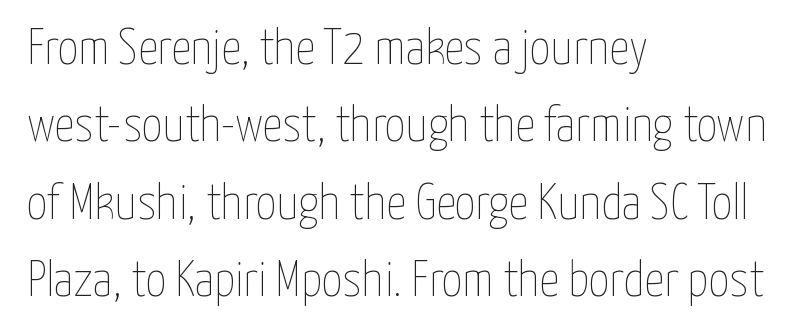
{"italic": "no", "bold": "no", "weight": "thin", "width": "condensed", "stroke_contrast": "low", "x_height": "medium", "monospaced": "no", "underline": "no", "align": "left", "line_spacing": "normal", "line_spacing_ratio": 1.55, "letter_spacing": "normal", "letter_spacing_em": 0.0, "glyph_px": 50}
